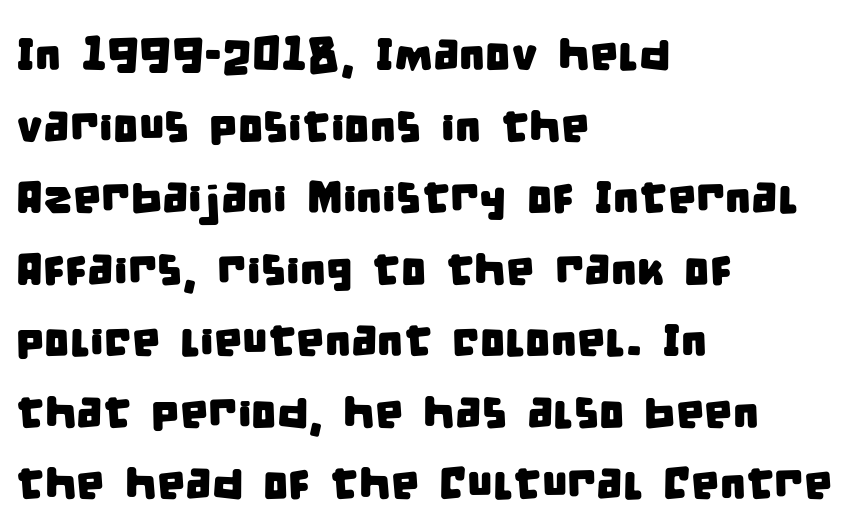
{"serif": "no", "width": "condensed", "stroke_contrast": "low", "x_height": "large", "monospaced": "no", "underline": "no", "align": "left", "line_spacing": "normal", "line_spacing_ratio": 1.59, "letter_spacing": "normal", "letter_spacing_em": 0.0, "glyph_px": 45}
